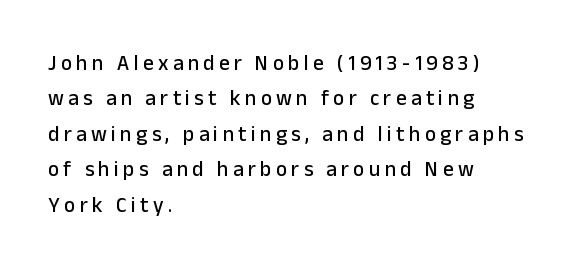
{"italic": "no", "underline": "no", "align": "left", "line_spacing": "normal", "line_spacing_ratio": 1.69, "letter_spacing": "wide", "letter_spacing_em": 0.21, "glyph_px": 21}
